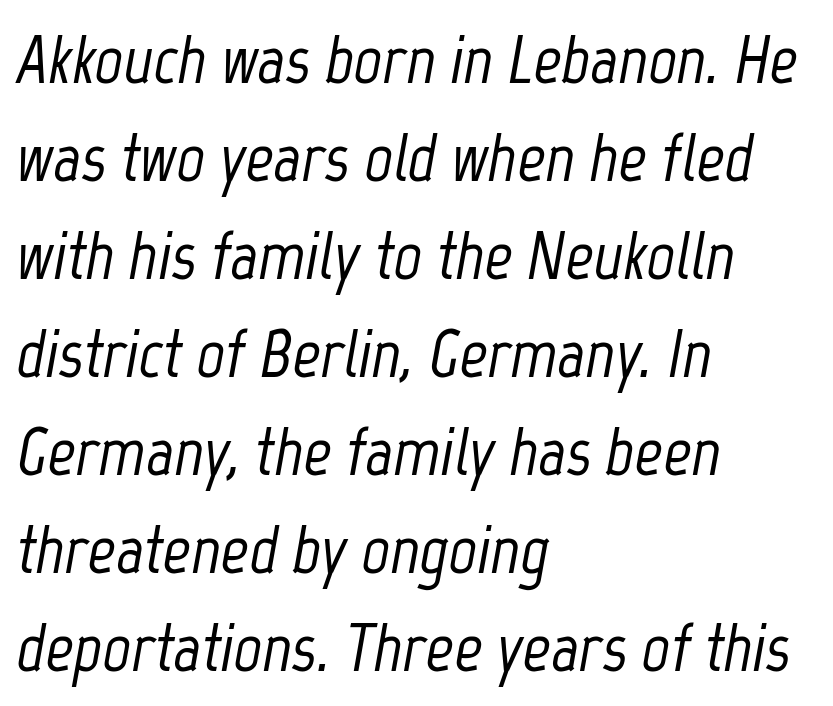
{"italic": "yes", "lean": "right", "slant_degrees": 12, "width": "condensed", "stroke_contrast": "low", "x_height": "medium", "monospaced": "no", "underline": "no", "align": "left", "line_spacing": "normal", "line_spacing_ratio": 1.42, "letter_spacing": "normal", "letter_spacing_em": 0.0, "glyph_px": 69}
